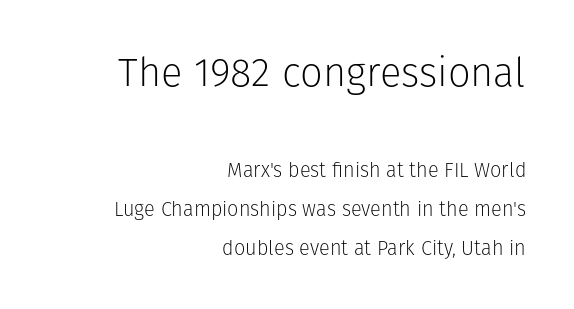
The weight tops out at a normal text grade. The lines in this sample share a right terminus and differ only in where they begin. The area under the type is left untouched. The designer gave the opening block more size than the closing block. Font category for this specimen: sans-serif.
